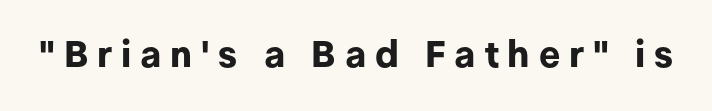
Q: Is the text bold? A: Yes.
Q: Is the text italic (slanted)? A: No, it is upright.
Q: Is the typeface a serif or a sans-serif typeface? A: Sans-serif.
Q: Is the text underlined? A: No.
Q: Is the spacing between letters normal or unusually wide? A: Unusually wide.
Q: Width (condensed, normal, or wide)? A: Normal.
Q: Stroke contrast? A: Low.
Q: x-height? A: Medium.
Q: Monospaced? A: No.
